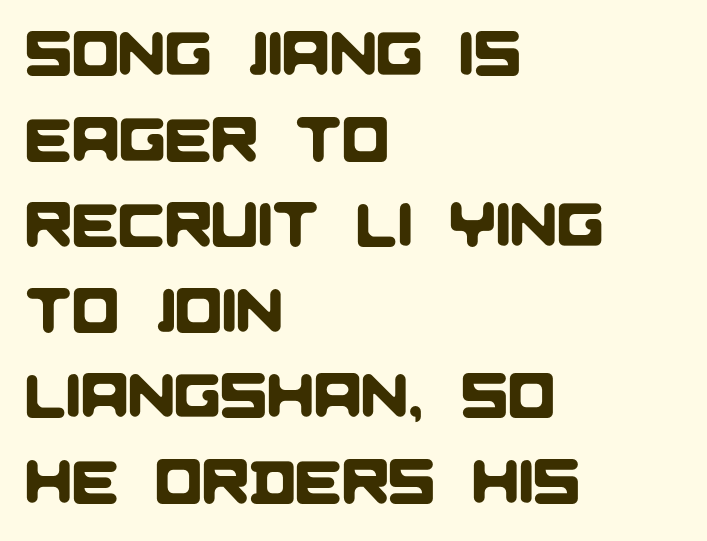
The image shows 62 px sans-serif type; set left-aligned, normal line spacing (1.38x), normal letter spacing, not underlined; low stroke contrast and a large x-height.
